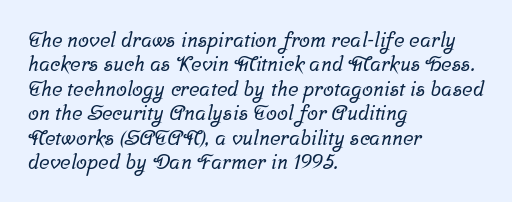
Look at the tracking — it's just the regular setting, nothing added. Just letters on the line, the space beneath them empty. Where is the straight margin? On the left.
